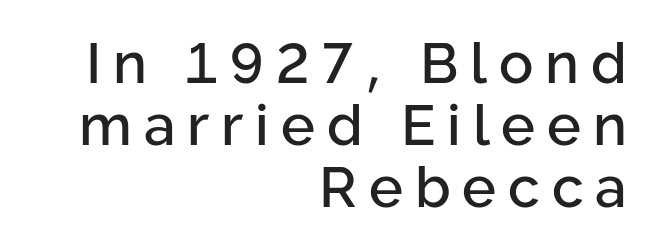
The image shows 57 px sans-serif type, upright; set right-aligned, tight line spacing (1.09x), unusually wide letter spacing (+0.21 em), not underlined; low stroke contrast and a medium x-height.
